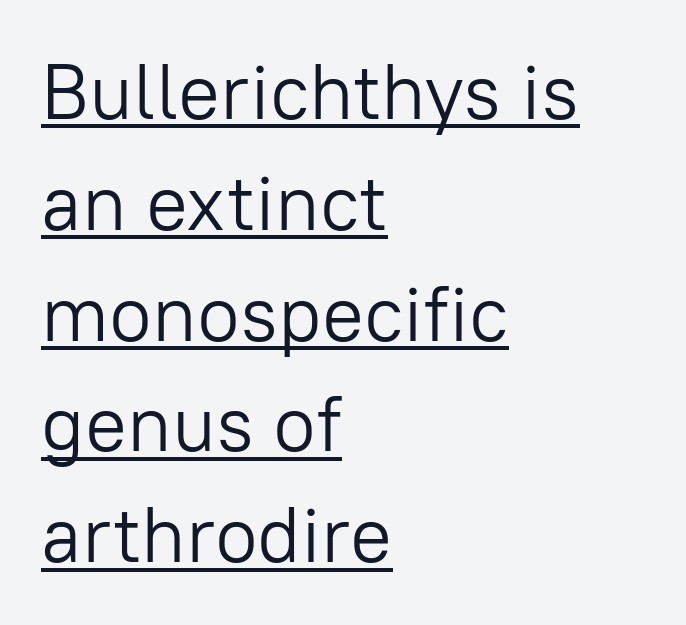
{"serif": "no", "italic": "no", "bold": "no", "weight": "light", "width": "normal", "stroke_contrast": "low", "x_height": "medium", "monospaced": "no", "underline": "yes", "align": "left", "line_spacing": "normal", "line_spacing_ratio": 1.42, "letter_spacing": "normal", "letter_spacing_em": 0.0, "glyph_px": 78}
